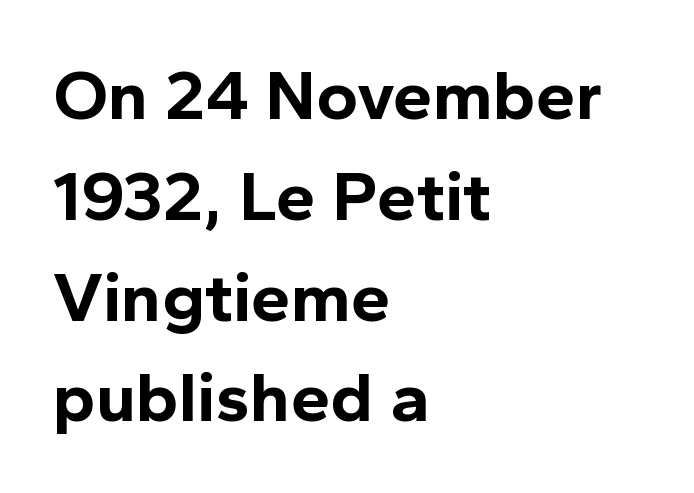
The font is running at its bold setting. The rendering shows plain stroke endings on the letterforms — a sans-serif design. These lines are rendered in a variable-pitch font. How are the letters spaced? Ordinarily, with no added tracking. The paragraph shown leans on its left margin. These lines were composed using upright roman letters.
